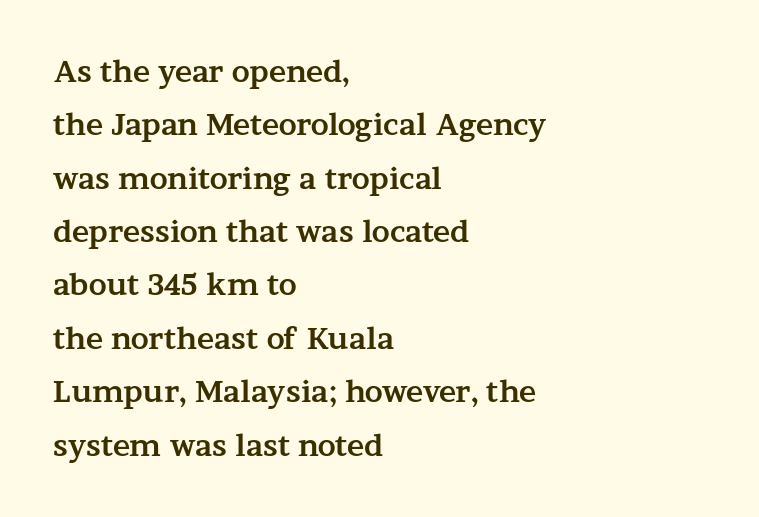
The image shows 29 px bold, wide serif type, upright; set left-aligned, line spacing 1.84x, normal letter spacing, not underlined; medium stroke contrast and a medium x-height.
